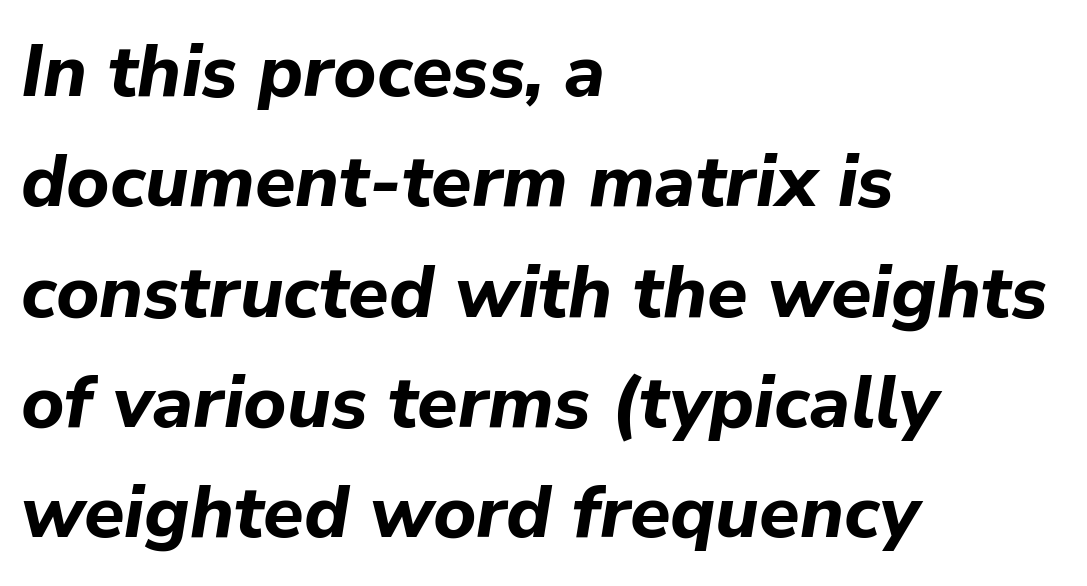
{"italic": "yes", "lean": "right", "slant_degrees": 9, "bold": "yes", "weight": "bold", "width": "normal", "stroke_contrast": "low", "x_height": "medium", "monospaced": "no", "underline": "no", "align": "left", "line_spacing": "normal", "line_spacing_ratio": 1.49, "letter_spacing": "normal", "letter_spacing_em": 0.0, "glyph_px": 74}
